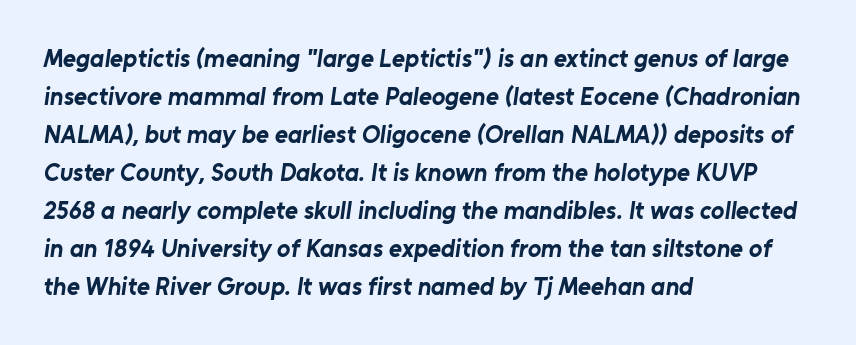
{"bold": "yes", "underline": "no", "align": "left", "line_spacing": "normal", "line_spacing_ratio": 1.52, "letter_spacing": "normal", "letter_spacing_em": 0.0, "glyph_px": 25}
